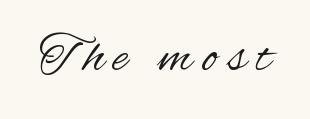
The image shows 53 px regular-weight, condensed sans-serif type; set not underlined; medium stroke contrast and a small x-height.
